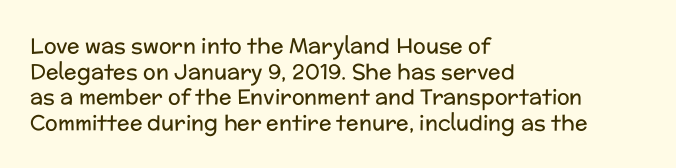
The image shows 21 px text type, upright; set left-aligned, line spacing 1.22x, normal letter spacing, not underlined.
